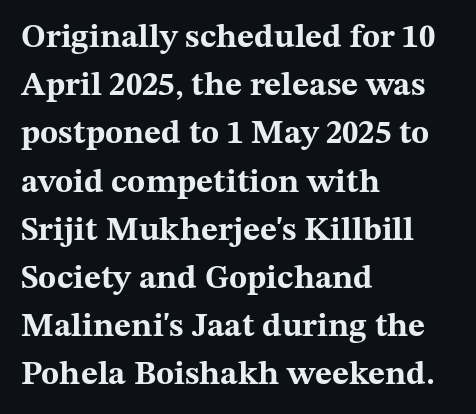
The setting favours the left margin, as ordinary paragraphs usually do. Here the designer chose a conventional face with non-uniform glyph widths. Is there much room between lines? A standard amount, neither cramped nor airy. Characters follow at the spacing the type designer built in.
